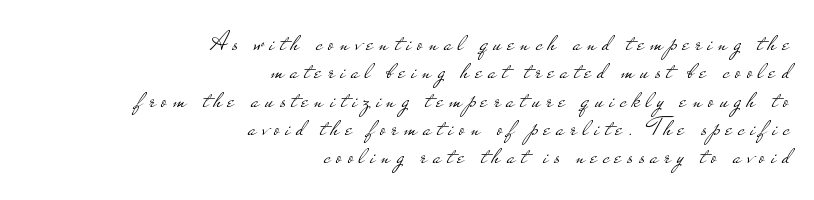
This rendering uses right alignment, leaving the left contour irregular. The letters look calm and open, with moderate or lighter stems. How are the letters spaced? Widely, with obvious added tracking.
